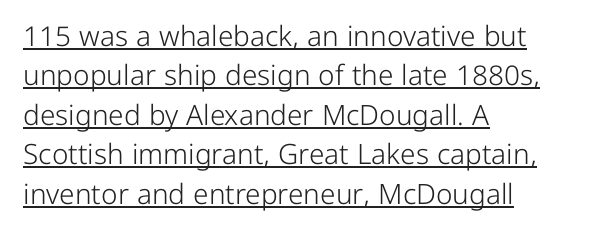
The weight would be labelled regular, book, light, or lighter still. A rule runs beneath these lines of type. The letters stand straight up with perfectly vertical stems. Do the characters align in a grid? No, the font is proportional. If you measured baseline to baseline, you'd find a middling distance. Look at the bottom of the vertical strokes: they stop flat, with no serifs.
